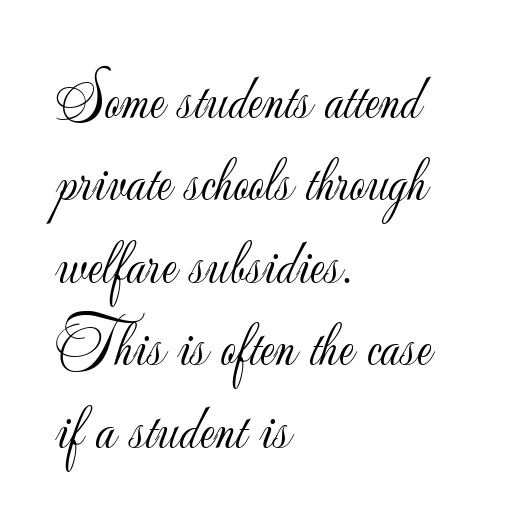
Q: Is the text bold? A: No.
Q: Is the text italic (slanted)? A: Yes.
Q: Is the typeface a serif or a sans-serif typeface? A: Sans-serif.
Q: Is the text underlined? A: No.
Q: How is the paragraph aligned? A: Left-aligned.
Q: Is the spacing between letters normal or unusually wide? A: Normal.
Q: Is the spacing between lines tight, normal or loose? A: Normal.
Q: Width (condensed, normal, or wide)? A: Normal.
Q: Stroke contrast? A: Low.
Q: x-height? A: Small.
Q: Monospaced? A: No.
